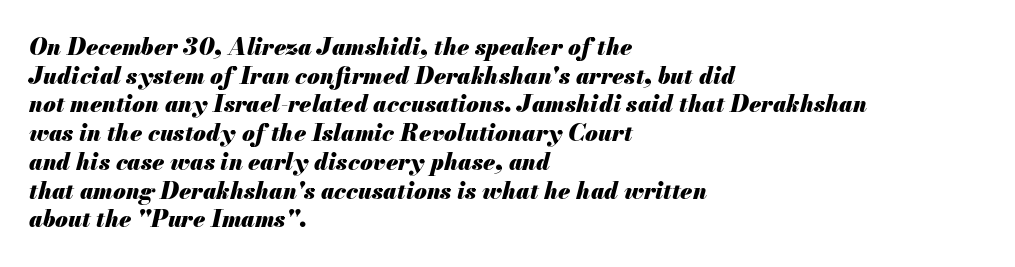
Q: Is the text bold? A: Yes.
Q: Is the text italic (slanted)? A: Yes, it leans right by about 13 degrees.
Q: Is the text underlined? A: No.
Q: How is the paragraph aligned? A: Left-aligned.
Q: Is the spacing between letters normal or unusually wide? A: Normal.
Q: Is the spacing between lines tight, normal or loose? A: Normal.
